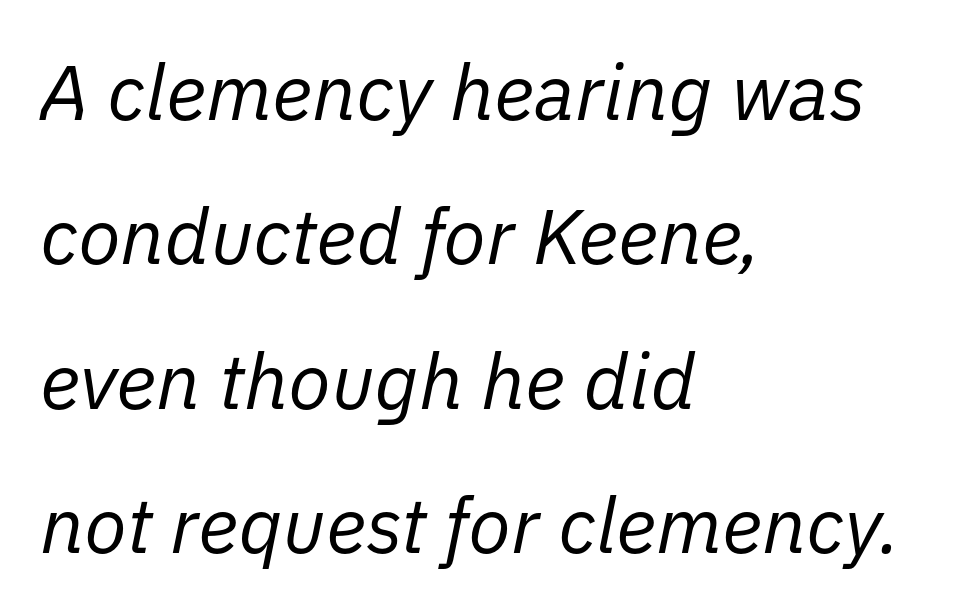
The image shows 78 px regular-weight type, italic (leaning right); set left-aligned, line spacing 1.85x, normal letter spacing, not underlined; low stroke contrast and a medium x-height.
